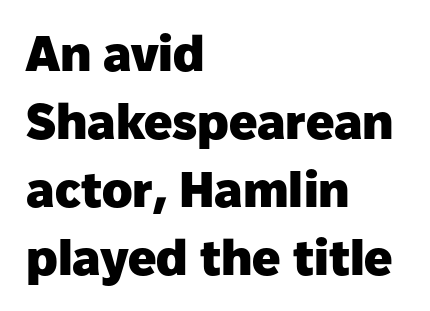
In CSS terms this would be text-align: left. How are the letters spaced? Ordinarily, with no added tracking. Here the designer chose a conventional face with non-uniform glyph widths. The text was rendered using a sans face with plain stroke endings. The letters are bold, with thick, heavy strokes.
